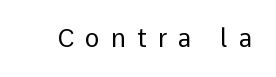
Q: Is the text bold? A: No.
Q: Is the text italic (slanted)? A: No, it is upright.
Q: Is the text underlined? A: No.
Q: Is the spacing between letters normal or unusually wide? A: Unusually wide.
